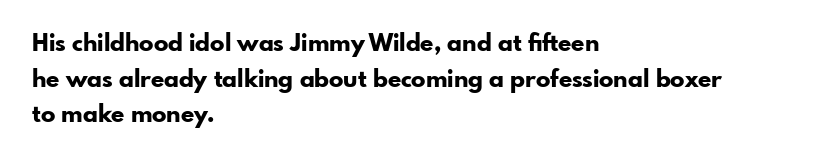
Its strokes are broad and dark, the hallmark of bold type. Short and long lines alike share a common starting point at left. Reading down the column, the eye jumps a familiar distance to each next line. Bare-footed words on every line.
